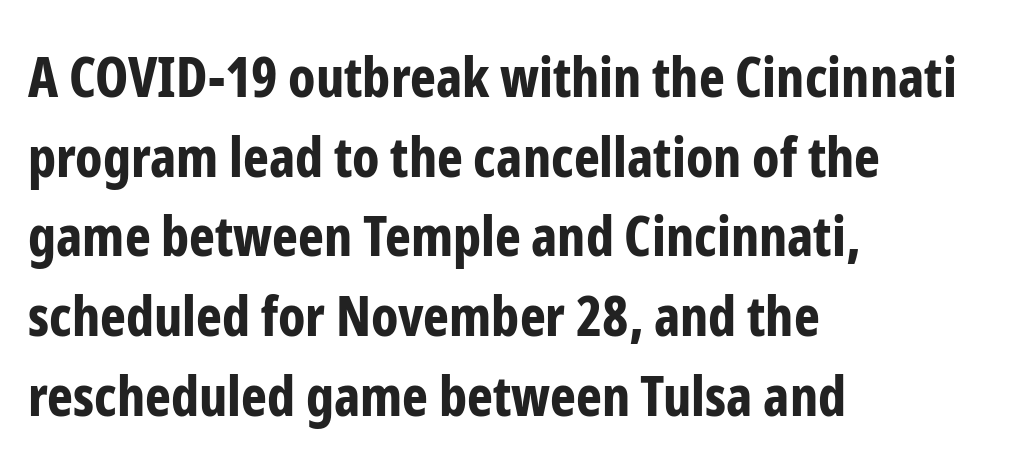
Q: Is the text bold? A: Yes.
Q: Is the text italic (slanted)? A: No, it is upright.
Q: Is the typeface a serif or a sans-serif typeface? A: Sans-serif.
Q: Is the text underlined? A: No.
Q: How is the paragraph aligned? A: Left-aligned.
Q: Is the spacing between letters normal or unusually wide? A: Normal.
Q: Is the spacing between lines tight, normal or loose? A: Normal.
Q: Width (condensed, normal, or wide)? A: Condensed.
Q: Stroke contrast? A: Low.
Q: x-height? A: Medium.
Q: Monospaced? A: No.
